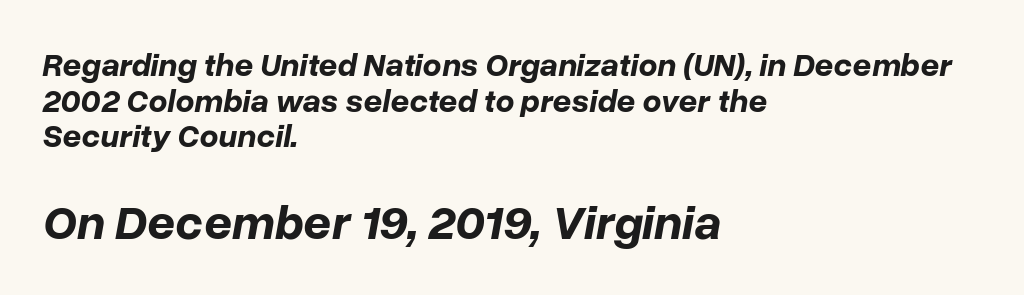
{"italic": "yes", "lean": "right", "slant_degrees": 10, "bold": "yes", "weight": "bold", "width": "normal", "stroke_contrast": "low", "x_height": "medium", "monospaced": "no", "underline": "no", "align": "left", "line_spacing": "tight", "line_spacing_ratio": 1.08, "letter_spacing": "normal", "letter_spacing_em": 0.0, "larger_block": "second", "size_ratio": 1.48, "glyph_px": 49}
